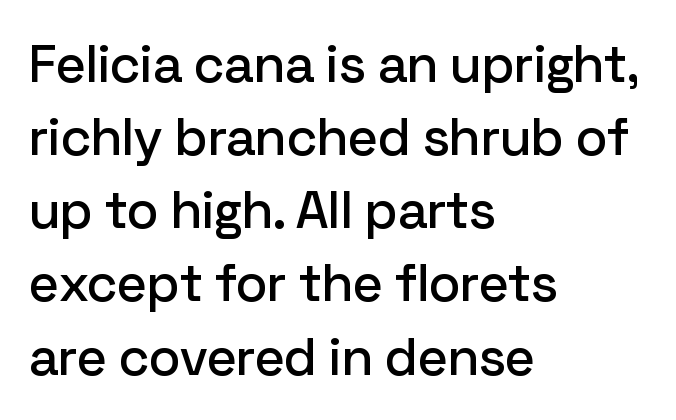
{"serif": "no", "italic": "no", "width": "normal", "stroke_contrast": "low", "x_height": "medium", "monospaced": "no", "underline": "no", "align": "left", "line_spacing": "normal", "line_spacing_ratio": 1.38, "letter_spacing": "normal", "letter_spacing_em": 0.0, "glyph_px": 53}
